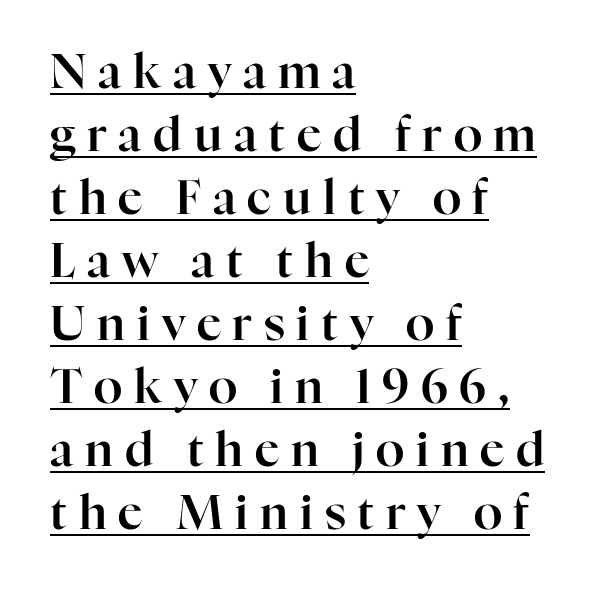
{"serif": "yes", "italic": "no", "width": "normal", "stroke_contrast": "high", "x_height": "medium", "monospaced": "no", "underline": "yes", "align": "left", "line_spacing": "normal", "line_spacing_ratio": 1.34, "letter_spacing": "wide", "letter_spacing_em": 0.25, "glyph_px": 47}
